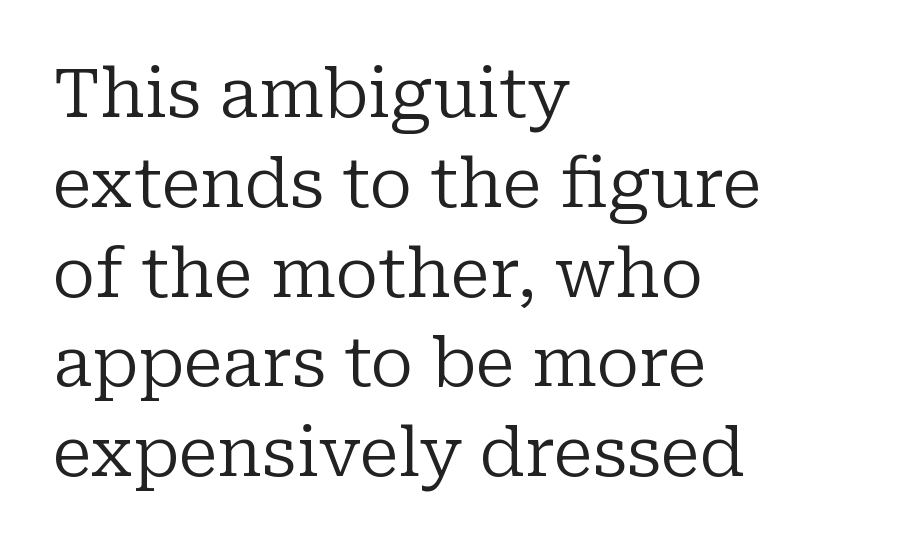
Q: Is the text bold? A: No.
Q: Is the text italic (slanted)? A: No, it is upright.
Q: Is the typeface a serif or a sans-serif typeface? A: Serif.
Q: Is the text underlined? A: No.
Q: How is the paragraph aligned? A: Left-aligned.
Q: Is the spacing between letters normal or unusually wide? A: Normal.
Q: Is the spacing between lines tight, normal or loose? A: Normal.
Q: Width (condensed, normal, or wide)? A: Normal.
Q: Stroke contrast? A: Low.
Q: x-height? A: Medium.
Q: Monospaced? A: No.
